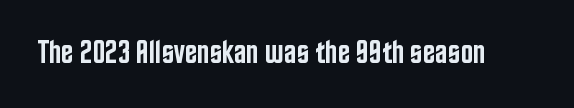
Q: Is the text bold? A: Semi-bold.
Q: Is the text italic (slanted)? A: No, it is upright.
Q: Is the typeface a serif or a sans-serif typeface? A: Sans-serif.
Q: Is the text underlined? A: No.
Q: Is the spacing between letters normal or unusually wide? A: Normal.
Q: Width (condensed, normal, or wide)? A: Condensed.
Q: Stroke contrast? A: Low.
Q: x-height? A: Large.
Q: Monospaced? A: No.
